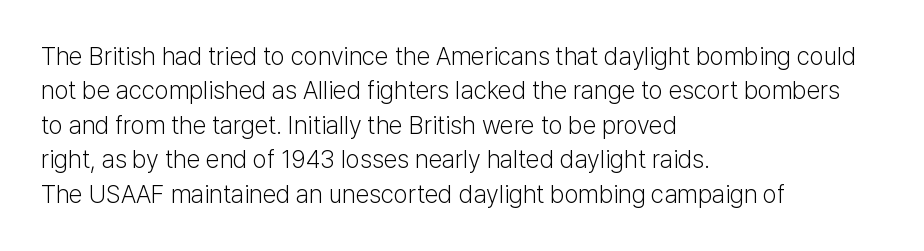
Spacing between characters is what you'd get straight out of the box. The passage shown is not underscored anywhere. The lines in this sample share a left origin and differ only in where they stop. The lines sit at an ordinary, default distance from one another. Is the type heavy? It reads as light-to-regular instead.
